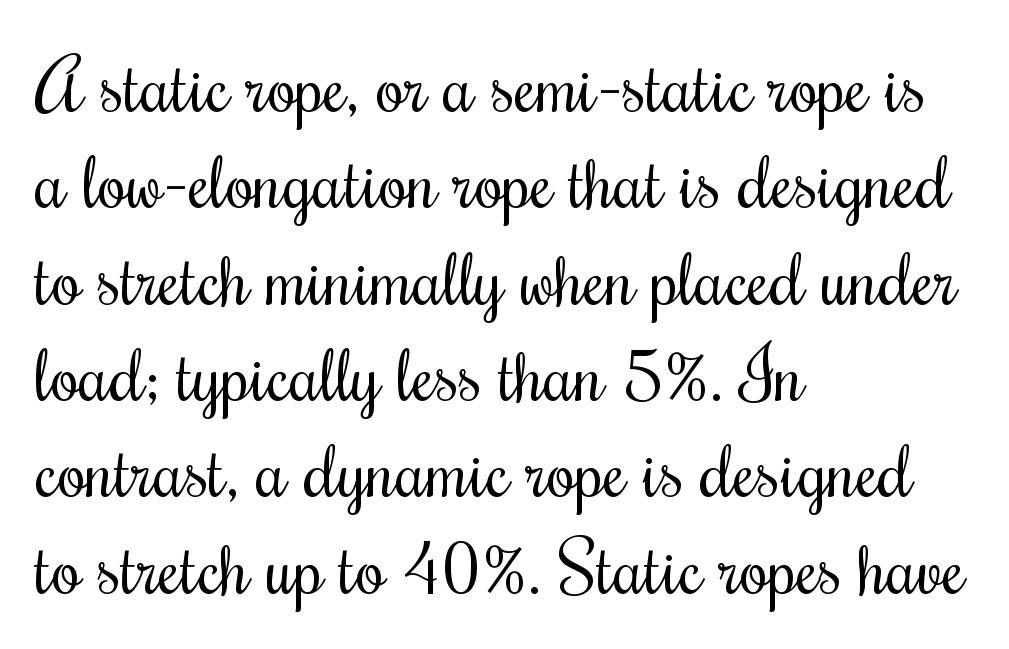
Vertical stems look standard width or narrower in stroke. Leftover space on each line is placed entirely after the last word. One glance says typical: line gaps are just what's usual. Has an underline been added? It has not. What stands out about the letter spacing? Nothing — it is the standard amount.
